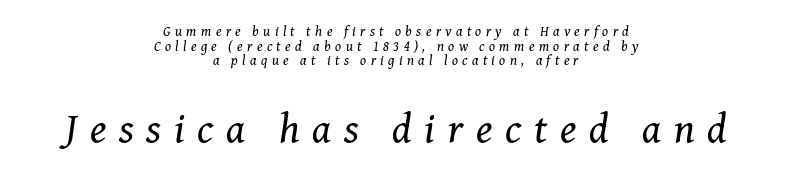
{"serif": "yes", "italic": "yes", "lean": "right", "slant_degrees": 8, "bold": "no", "weight": "regular", "width": "normal", "stroke_contrast": "medium", "x_height": "medium", "monospaced": "no", "underline": "no", "align": "center", "line_spacing": "tight", "line_spacing_ratio": 1.04, "letter_spacing": "wide", "letter_spacing_em": 0.31, "larger_block": "second", "size_ratio": 2.93, "glyph_px": 41}
